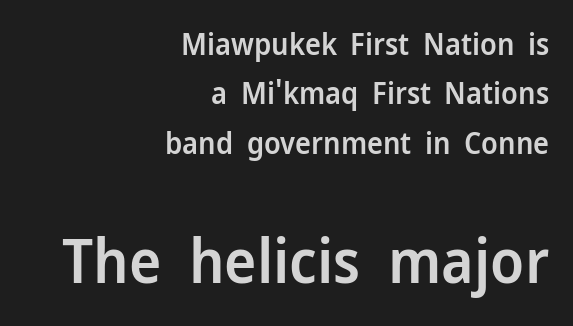
The image shows 61 px semibold sans-serif type, upright; set right-aligned, normal line spacing (1.65x), normal letter spacing, not underlined; the second (bottom) block is 2.03x larger; low stroke contrast and a medium x-height.
